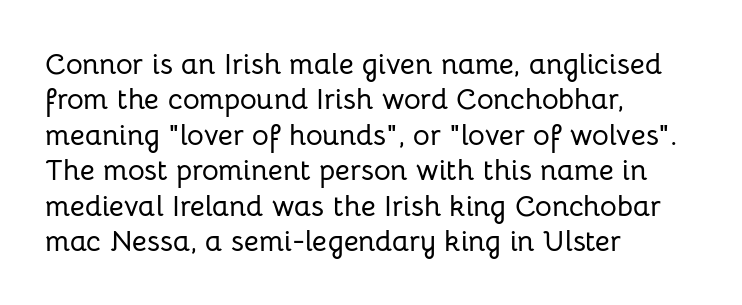
Horizontally, the lines are justified to the leading edge only. This sample uses plain, unmodified letter spacing. The text was rendered using a sans face with plain stroke endings. A typesetter would call this proportional, since set widths differ per character.
